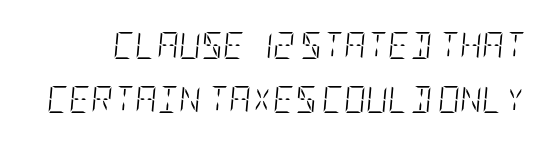
{"italic": "yes", "lean": "right", "slant_degrees": 5, "bold": "no", "underline": "no", "line_spacing": "loose", "line_spacing_ratio": 2.0, "letter_spacing": "normal", "letter_spacing_em": 0.0, "glyph_px": 27}
